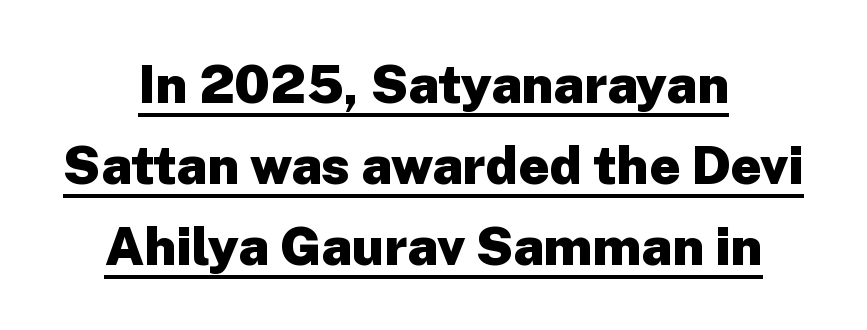
Plenty of ink on the page — the face is bold. What decoration does the sample have? An underline. Vertical spacing — default. Looks like regular typesetting: each glyph gets only the width it needs. Grotesque or geometric, the face here clearly has no serifs.
